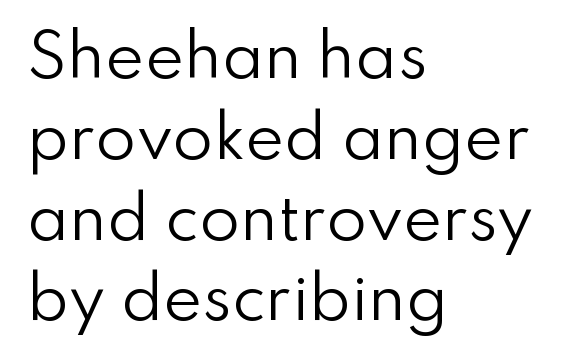
Q: Is the text bold? A: No.
Q: Is the text italic (slanted)? A: No, it is upright.
Q: Is the typeface a serif or a sans-serif typeface? A: Sans-serif.
Q: Is the text underlined? A: No.
Q: How is the paragraph aligned? A: Left-aligned.
Q: Is the spacing between letters normal or unusually wide? A: Normal.
Q: Is the spacing between lines tight, normal or loose? A: Normal.
Q: Width (condensed, normal, or wide)? A: Normal.
Q: Stroke contrast? A: Low.
Q: x-height? A: Small.
Q: Monospaced? A: No.
